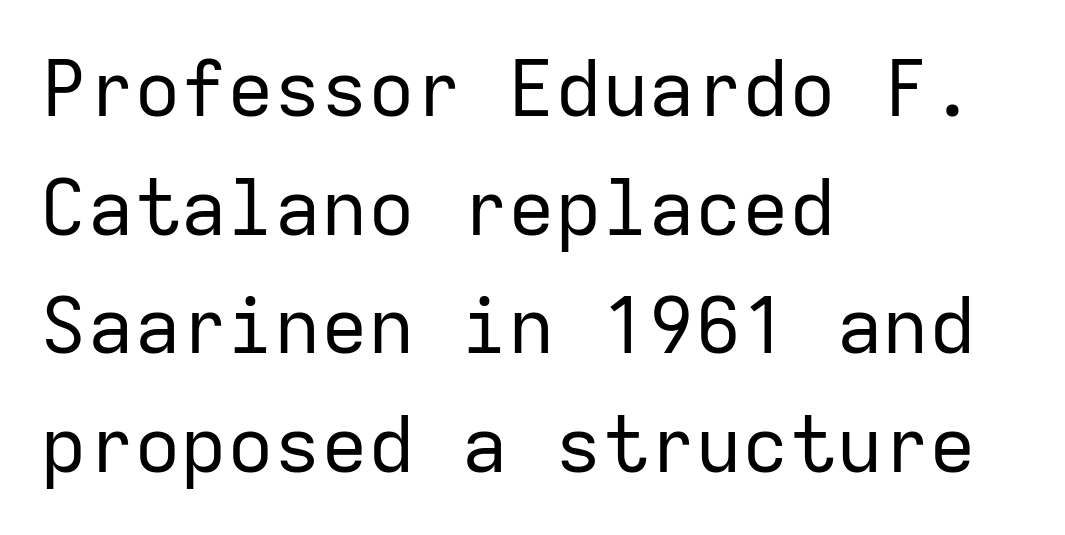
Q: Is the text bold? A: No.
Q: Is the text italic (slanted)? A: No, it is upright.
Q: Is the typeface a serif or a sans-serif typeface? A: Sans-serif.
Q: Is the text underlined? A: No.
Q: How is the paragraph aligned? A: Left-aligned.
Q: Is the spacing between letters normal or unusually wide? A: Normal.
Q: Is the spacing between lines tight, normal or loose? A: Normal.
Q: Width (condensed, normal, or wide)? A: Normal.
Q: Stroke contrast? A: Low.
Q: x-height? A: Medium.
Q: Monospaced? A: Yes.
